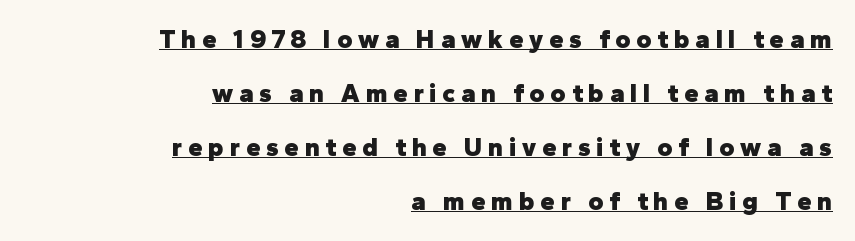
The image shows 26 px bold type, upright; set right-aligned, loose line spacing (2.08x), unusually wide letter spacing (+0.22 em), underlined.
